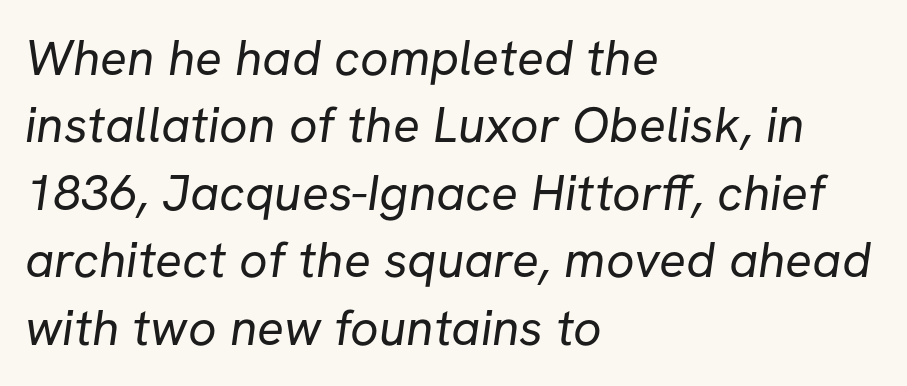
The image shows 50 px regular-weight sans-serif type; set left-aligned, normal line spacing (1.35x), normal letter spacing, not underlined; low stroke contrast and a medium x-height.
